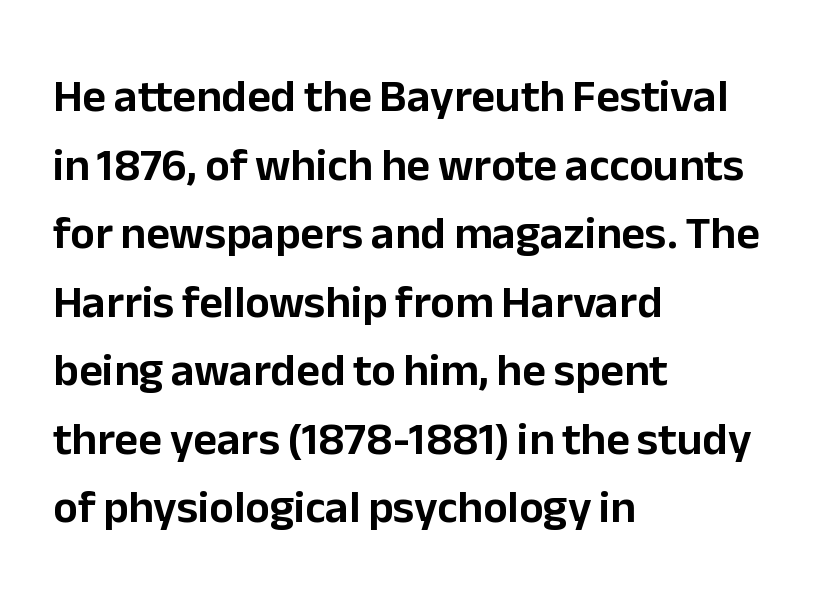
Each new line begins a customary step beneath the previous one. This is sans-serif lettering, the kind often seen on screens and signage. Each letter keeps its own natural width here, so spacing adapts to shape. The tracking reads as untouched default to a designer's eye. The zone under the glyphs is completely vacant. Italic: no, the glyphs are upright roman.
